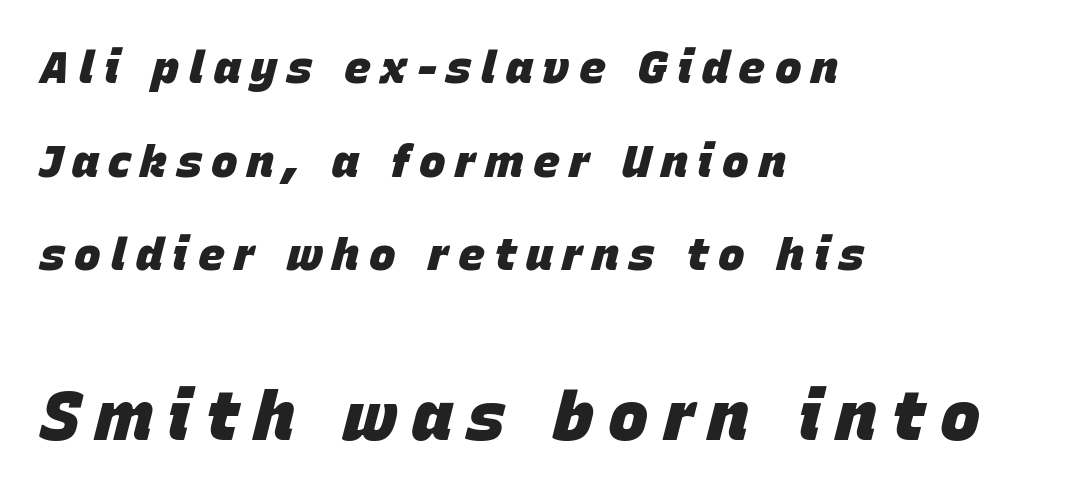
The words here are not underlined. The letters in the lower block stand taller than those in the block above. The lines are quadded left. These words are printed bold, with thick strokes throughout.
